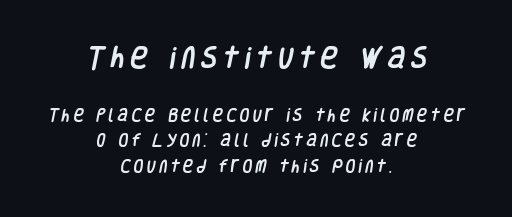
Q: Is the text underlined? A: No.
Q: How is the paragraph aligned? A: Centered.
Q: Is the spacing between letters normal or unusually wide? A: Unusually wide.
Q: Which block of text is set in a larger size, the first (top) or the second (bottom)? A: The first (top) one.
